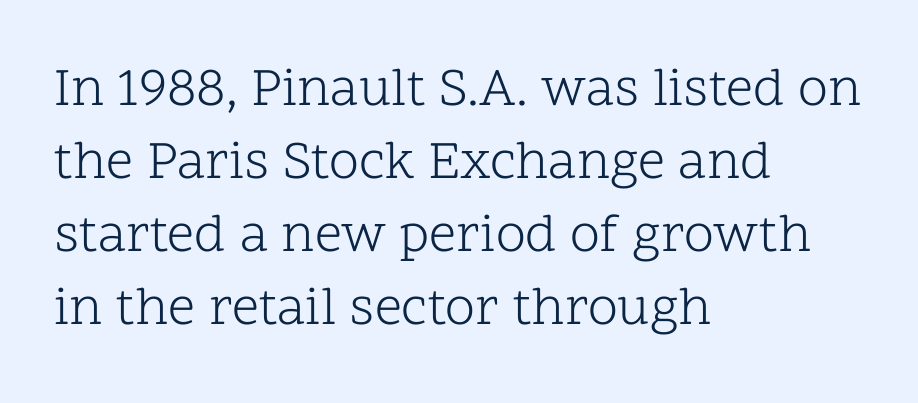
Q: Is the text bold? A: No.
Q: Is the text italic (slanted)? A: No, it is upright.
Q: Is the typeface a serif or a sans-serif typeface? A: Serif.
Q: Is the text underlined? A: No.
Q: How is the paragraph aligned? A: Left-aligned.
Q: Is the spacing between letters normal or unusually wide? A: Normal.
Q: Is the spacing between lines tight, normal or loose? A: Normal.
Q: Width (condensed, normal, or wide)? A: Normal.
Q: Stroke contrast? A: Low.
Q: x-height? A: Medium.
Q: Monospaced? A: No.
